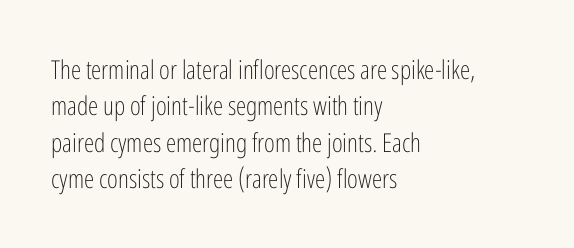
Q: Is the text bold? A: No.
Q: Is the text italic (slanted)? A: No, it is upright.
Q: Is the text underlined? A: No.
Q: How is the paragraph aligned? A: Left-aligned.
Q: Is the spacing between letters normal or unusually wide? A: Normal.
Q: Is the spacing between lines tight, normal or loose? A: Normal.
